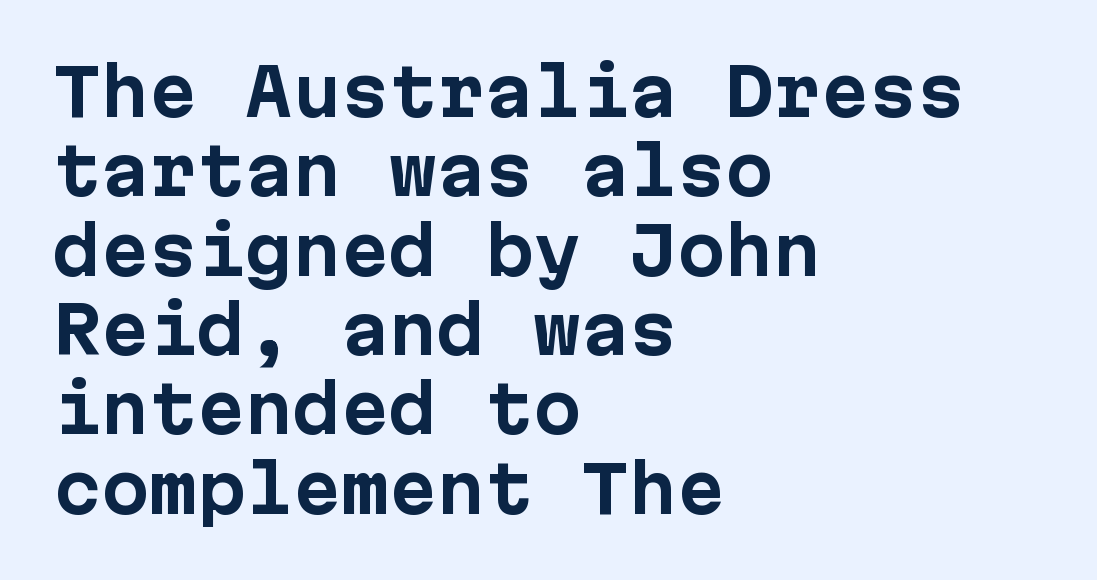
The image shows 64 px bold sans-serif type, upright, monospaced; set left-aligned, line spacing 1.24x, normal letter spacing, not underlined; low stroke contrast and a medium x-height.
